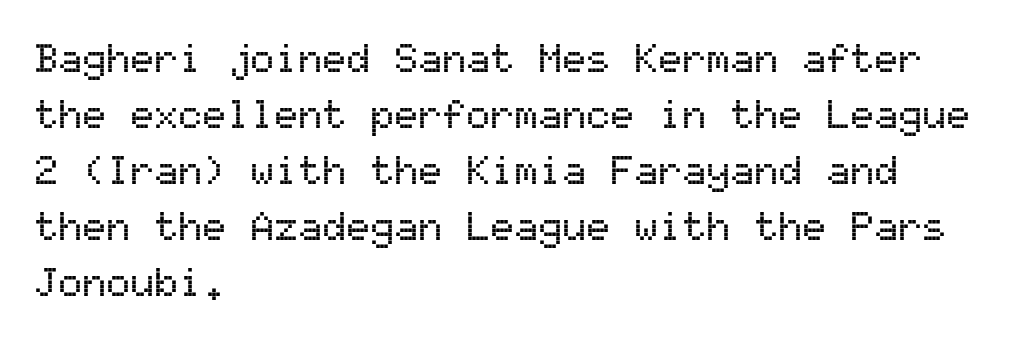
{"serif": "no", "italic": "no", "width": "normal", "stroke_contrast": "medium", "x_height": "medium", "monospaced": "yes", "underline": "no", "align": "left", "line_spacing": "normal", "line_spacing_ratio": 1.4, "letter_spacing": "normal", "letter_spacing_em": 0.0, "glyph_px": 40}
